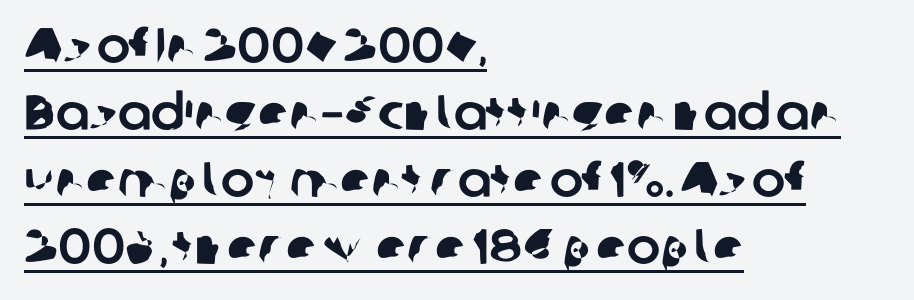
Stroke terminals: plain, sans-serif. In terms of leading, this rendering sits right in the middle. Standard letterfit; no display-style spreading of the glyphs. The lines are quadded left. The string is rendered with underlining switched on. This sample has the flowing, uneven cadence of proportional lettering.
